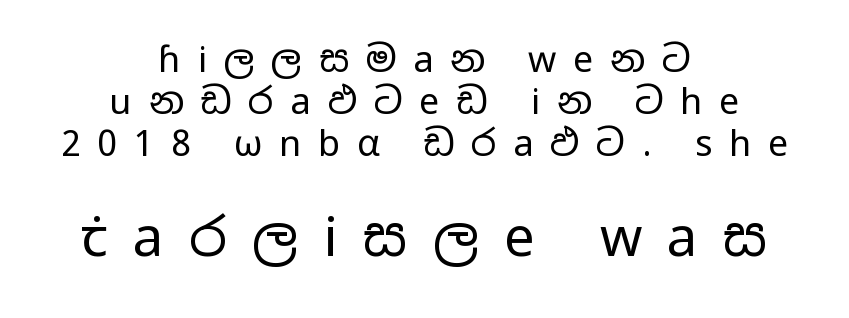
Stems and bowls with no extra thickness — not bold. Character widths vary here, with narrow letters taking less room than wide ones. A roman cut, with each character standing at attention. The passage is arranged like a title page — every line centered. This sample uses expanded letter spacing, leaving extra air between glyphs. Each row of text sits above clean, open space.
